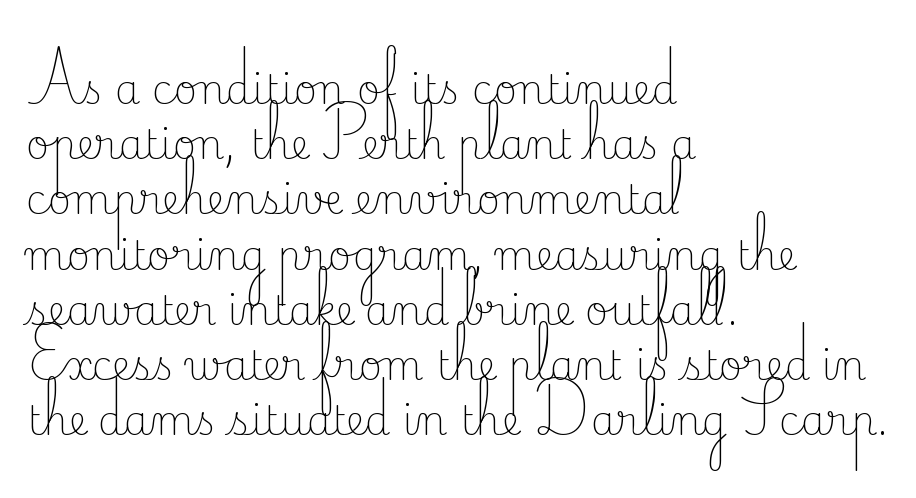
The image shows 40 px light serif type, upright; set left-aligned, normal line spacing (1.38x), normal letter spacing, not underlined; low stroke contrast and a small x-height.
